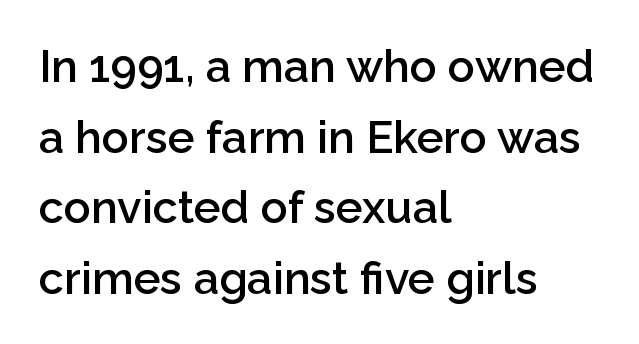
{"serif": "no", "italic": "no", "bold": "semi", "weight": "semibold", "width": "normal", "stroke_contrast": "low", "x_height": "medium", "monospaced": "no", "underline": "no", "align": "left", "line_spacing": "normal", "line_spacing_ratio": 1.57, "letter_spacing": "normal", "letter_spacing_em": 0.0, "glyph_px": 45}
